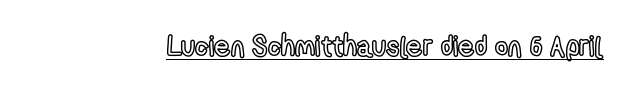
{"italic": "no", "width": "condensed", "x_height": "medium", "monospaced": "no", "underline": "yes", "letter_spacing": "normal", "letter_spacing_em": 0.0, "glyph_px": 28}
